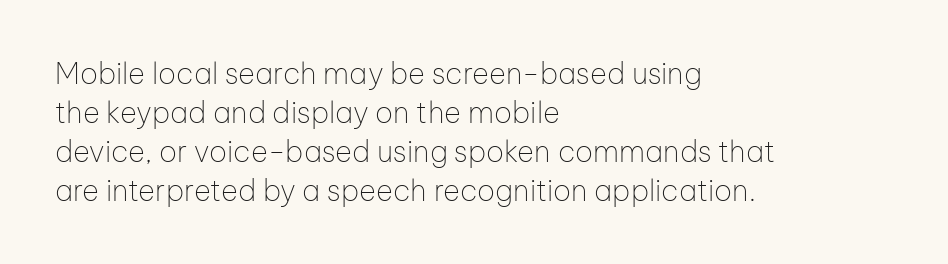
{"serif": "no", "italic": "no", "bold": "no", "weight": "thin", "width": "normal", "stroke_contrast": "low", "x_height": "medium", "monospaced": "no", "underline": "no", "align": "left", "line_spacing": "normal", "line_spacing_ratio": 1.34, "letter_spacing": "normal", "letter_spacing_em": 0.0, "glyph_px": 29}
